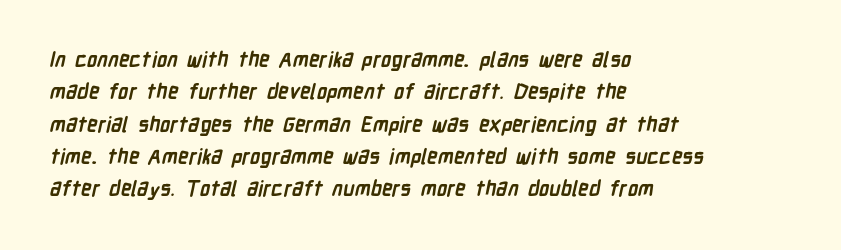
{"bold": "yes", "underline": "no", "align": "left", "line_spacing": "normal", "line_spacing_ratio": 1.54, "letter_spacing": "normal", "letter_spacing_em": 0.0, "glyph_px": 21}
